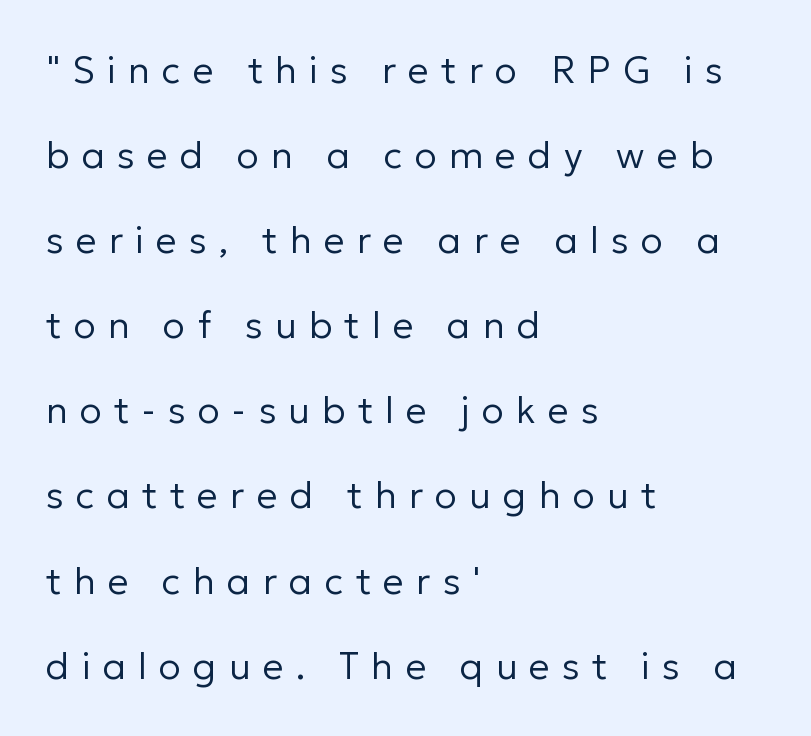
Q: Is the text bold? A: No.
Q: Is the text italic (slanted)? A: No, it is upright.
Q: Is the typeface a serif or a sans-serif typeface? A: Sans-serif.
Q: Is the text underlined? A: No.
Q: How is the paragraph aligned? A: Left-aligned.
Q: Is the spacing between letters normal or unusually wide? A: Unusually wide.
Q: Is the spacing between lines tight, normal or loose? A: Loose.
Q: Width (condensed, normal, or wide)? A: Normal.
Q: Stroke contrast? A: Low.
Q: x-height? A: Medium.
Q: Monospaced? A: No.
